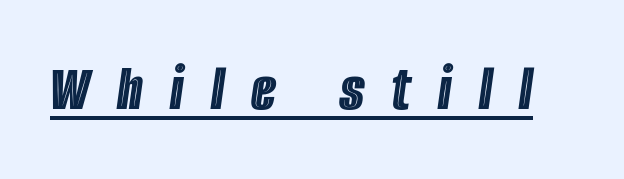
Q: Is the text italic (slanted)? A: Yes, it leans right by about 8 degrees.
Q: Is the text underlined? A: Yes.
Q: Is the spacing between letters normal or unusually wide? A: Unusually wide.
Q: Width (condensed, normal, or wide)? A: Condensed.
Q: x-height? A: Large.
Q: Monospaced? A: No.
